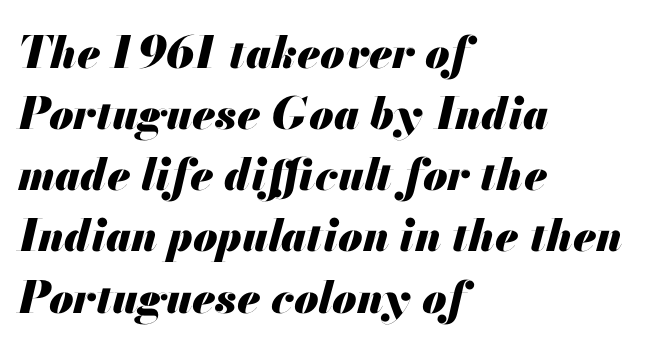
How heavy is the stroke? Heavy — this is a bold. You could call the tracking neutral — neither tight nor loose. These lines were composed using italics. The line-height multiplier appears to be the usual default. The glyphs are unaccompanied by any horizontal stroke below them. Leftover space on each line is placed entirely after the last word.
